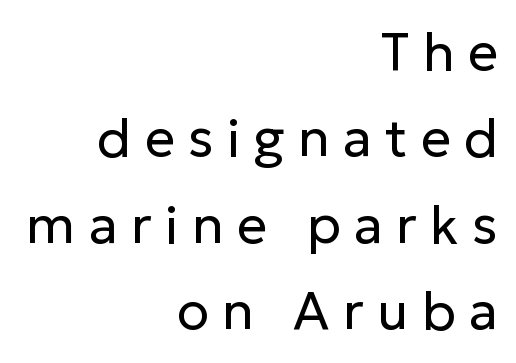
The image shows 53 px regular-weight sans-serif type, upright; set right-aligned, normal line spacing (1.63x), unusually wide letter spacing (+0.25 em), not underlined; low stroke contrast and a medium x-height.
